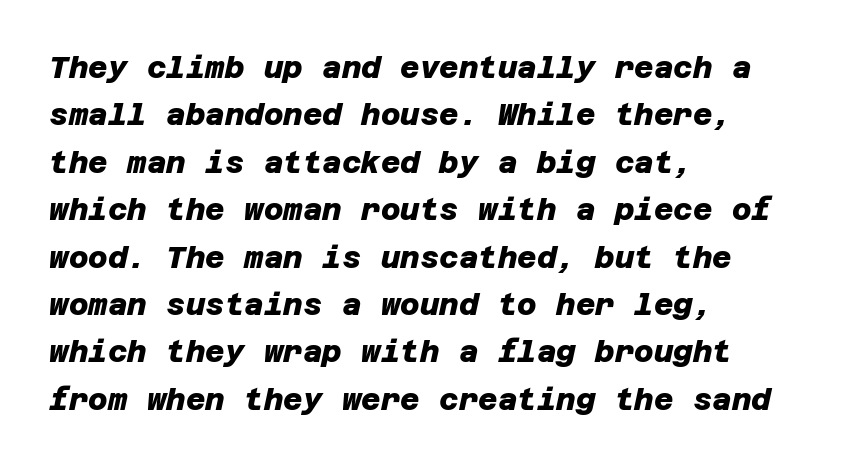
The setting favours the left margin, as ordinary paragraphs usually do. Successive baselines arrive at the customary interval. To sum up the face: it is a sans, with no serifs. A full-strength bold gives these letters their thick strokes. Does extra space separate the letters? No, they use regular spacing. The space beneath each line is pristine and unruled.
